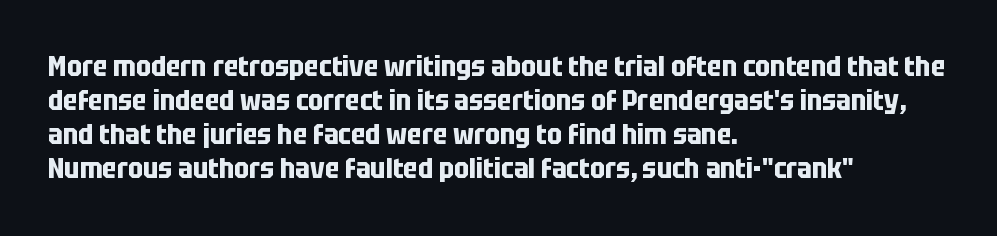
Q: Is the text bold? A: Yes.
Q: Is the text italic (slanted)? A: No, it is upright.
Q: Is the typeface a serif or a sans-serif typeface? A: Sans-serif.
Q: Is the text underlined? A: No.
Q: How is the paragraph aligned? A: Left-aligned.
Q: Is the spacing between letters normal or unusually wide? A: Normal.
Q: Width (condensed, normal, or wide)? A: Condensed.
Q: Stroke contrast? A: Low.
Q: x-height? A: Large.
Q: Monospaced? A: No.
